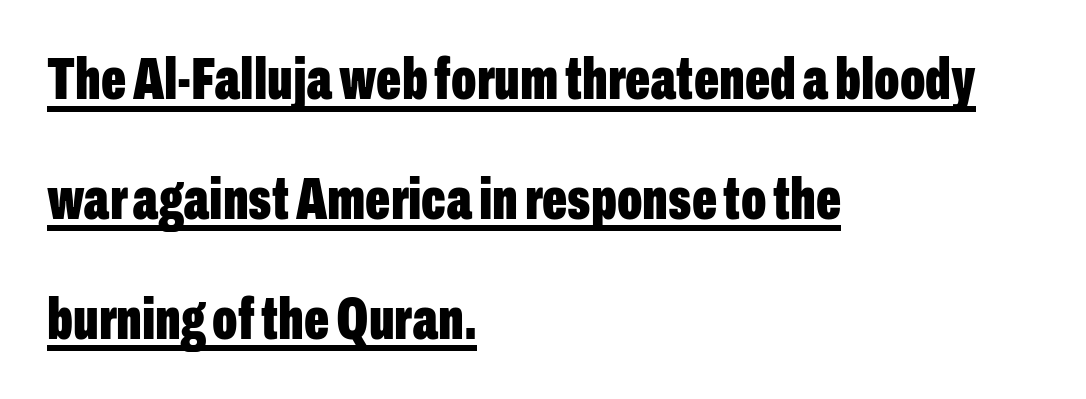
On the weight axis this lands at bold, roughly 700. Is there an underline? Yes — a line sits under the letters. Notice how the passage keeps a crisp vertical edge on the left only. Tracking value appears to be zero — textbook default spacing. Note the varied advance widths — an 'i' is clearly narrower than an 'm'.
